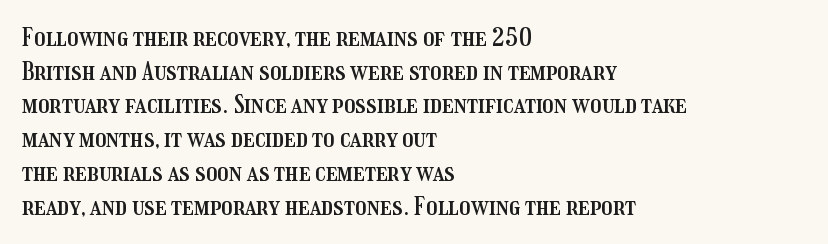
{"italic": "no", "underline": "no", "align": "left", "line_spacing": "normal", "line_spacing_ratio": 1.35, "letter_spacing": "normal", "letter_spacing_em": 0.0, "glyph_px": 25}
